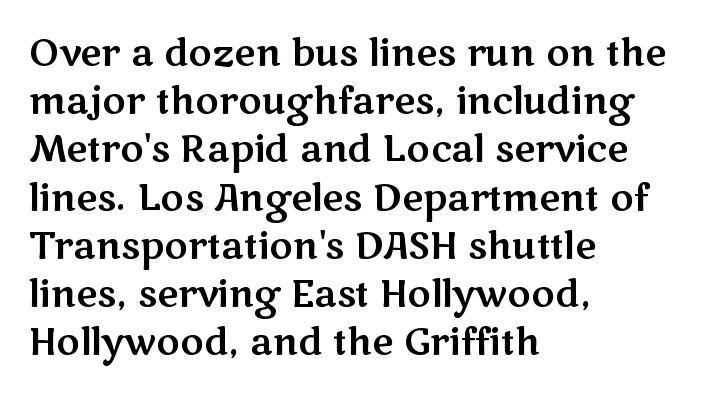
{"serif": "no", "italic": "no", "width": "wide", "stroke_contrast": "medium", "x_height": "medium", "monospaced": "no", "underline": "no", "align": "left", "line_spacing": "normal", "line_spacing_ratio": 1.34, "letter_spacing": "normal", "letter_spacing_em": 0.0, "glyph_px": 36}
